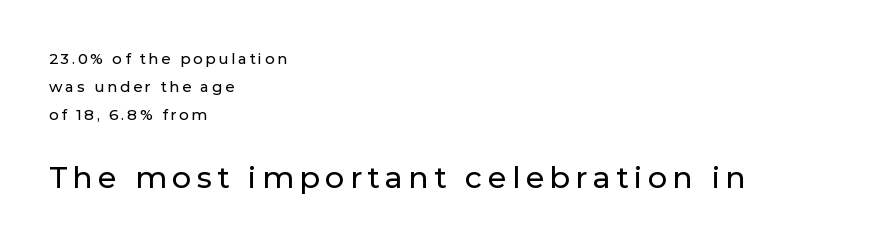
{"serif": "no", "italic": "no", "width": "normal", "stroke_contrast": "low", "x_height": "medium", "monospaced": "no", "underline": "no", "align": "left", "line_spacing_ratio": 1.88, "larger_block": "second", "size_ratio": 2.0, "glyph_px": 30}
